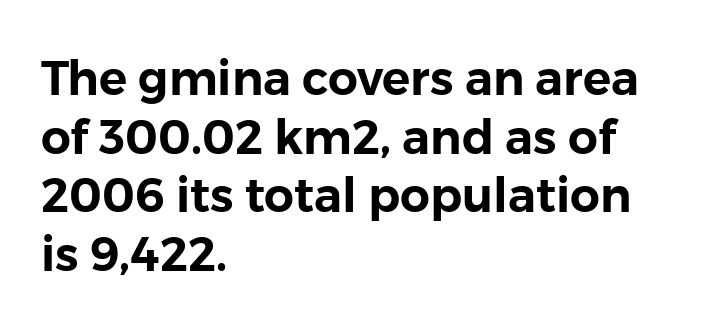
Every row of glyphs begins at an identical x-position on the left. Classification — sans serif. The letters advance in unequal steps, a hallmark of proportional type. A normal amount of white space separates one row of letters from the next. No word sits above an underline. Characters follow at the spacing the type designer built in.
